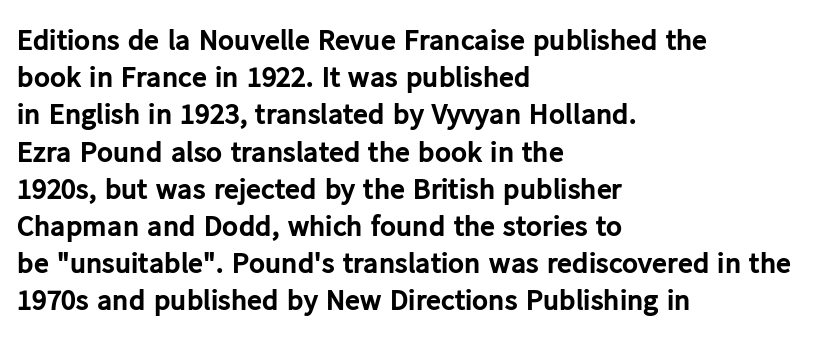
The image shows 30 px bold sans-serif type, upright; set left-aligned, line spacing 1.24x, normal letter spacing, not underlined; low stroke contrast and a medium x-height.
